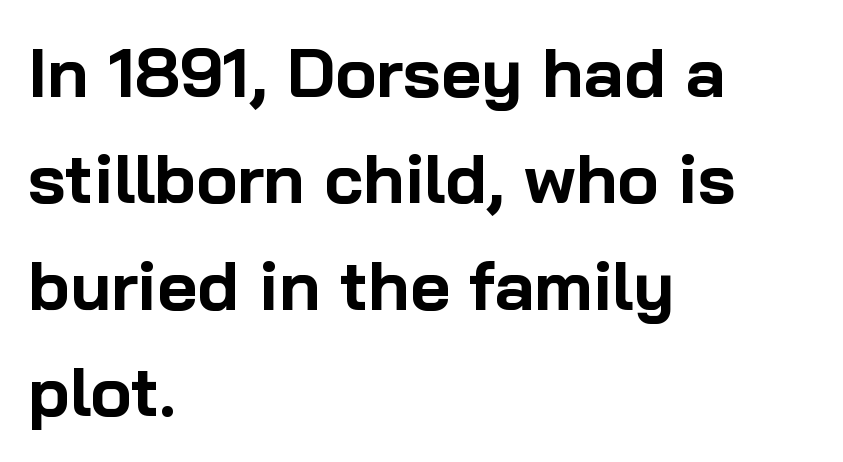
Is there much room between lines? A standard amount, neither cramped nor airy. This rendering leaves character spacing at its baseline value. Students, this is bold: see how much ink each stroke carries. Horizontal alignment here is leftward, the default for most running prose. A clean baseline with only descenders dipping below it.
